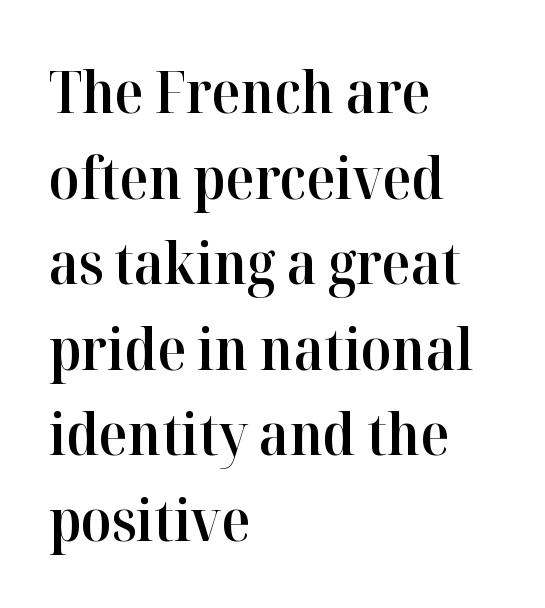
Q: Is the text bold? A: Semi-bold.
Q: Is the text italic (slanted)? A: No, it is upright.
Q: Is the typeface a serif or a sans-serif typeface? A: Serif.
Q: Is the text underlined? A: No.
Q: How is the paragraph aligned? A: Left-aligned.
Q: Is the spacing between letters normal or unusually wide? A: Normal.
Q: Is the spacing between lines tight, normal or loose? A: Normal.
Q: Width (condensed, normal, or wide)? A: Normal.
Q: Stroke contrast? A: High.
Q: x-height? A: Medium.
Q: Monospaced? A: No.
